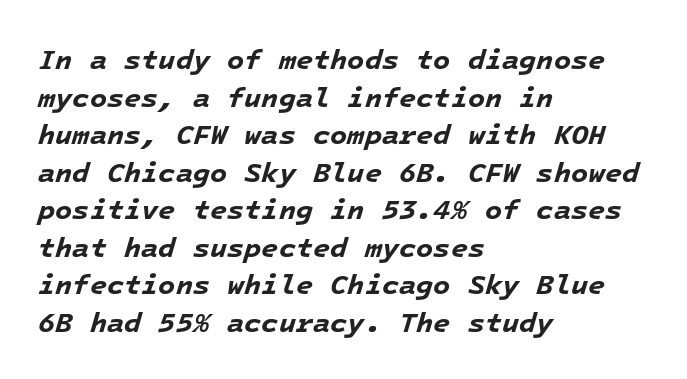
{"italic": "yes", "lean": "right", "slant_degrees": 16, "bold": "yes", "weight": "bold", "width": "normal", "stroke_contrast": "low", "x_height": "medium", "monospaced": "yes", "underline": "no", "align": "left", "line_spacing": "normal", "line_spacing_ratio": 1.34, "letter_spacing": "normal", "letter_spacing_em": 0.0, "glyph_px": 28}
